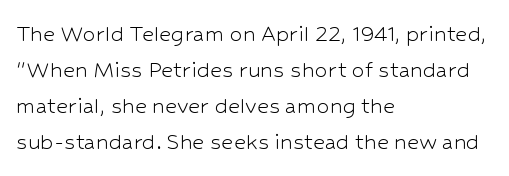
{"italic": "no", "bold": "no", "underline": "no", "align": "left", "line_spacing": "normal", "line_spacing_ratio": 1.39, "letter_spacing": "normal", "letter_spacing_em": 0.0, "glyph_px": 26}
